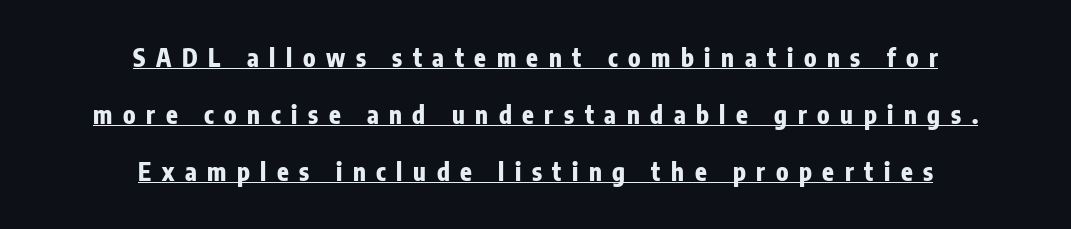
The image shows 24 px bold type, upright; set centered, loose line spacing (2.37x), unusually wide letter spacing (+0.44 em), underlined.
